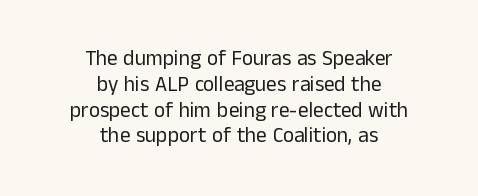
The image shows 21 px text type, upright; set centered, line spacing 1.23x, normal letter spacing, not underlined.
